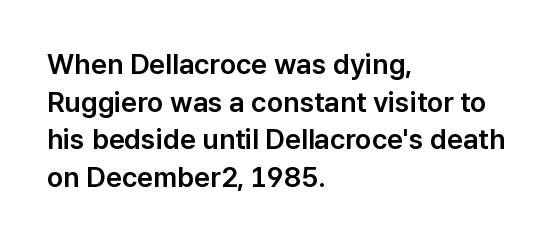
{"serif": "no", "italic": "no", "width": "normal", "stroke_contrast": "low", "x_height": "medium", "monospaced": "no", "underline": "no", "align": "left", "line_spacing": "normal", "line_spacing_ratio": 1.34, "letter_spacing": "normal", "letter_spacing_em": 0.0, "glyph_px": 28}
